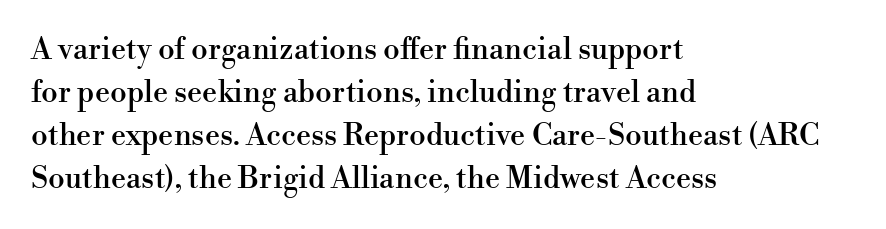
Compared with typical body copy, the letter spacing here is the same. These lines are rendered in a variable-pitch font. Ascenders rise straight up at ninety degrees. Classification — serif. Nobody drew a line under any word here.
